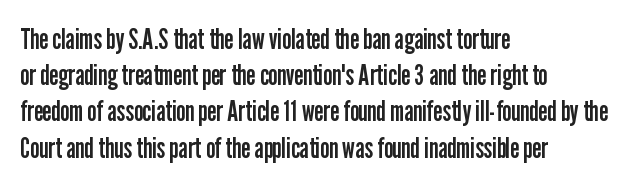
The cut favours lightness, reaching ordinary text weight at its darkest. Italic? Not at all — the glyphs are vertical. The rows are spaced the way most documents space them. The glyphs are unaccompanied by any horizontal stroke below them. The face used here is proportionally spaced, like ordinary book or web type. The text block is weighted toward the left margin, trailing off unevenly rightward.
